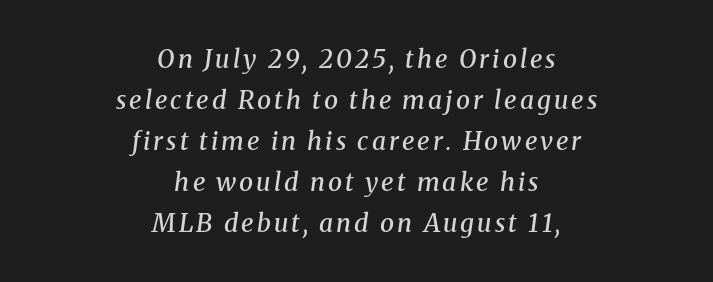
{"italic": "yes", "lean": "right", "slant_degrees": 8, "bold": "semi", "underline": "no", "align": "center", "line_spacing": "normal", "line_spacing_ratio": 1.64, "glyph_px": 25}
